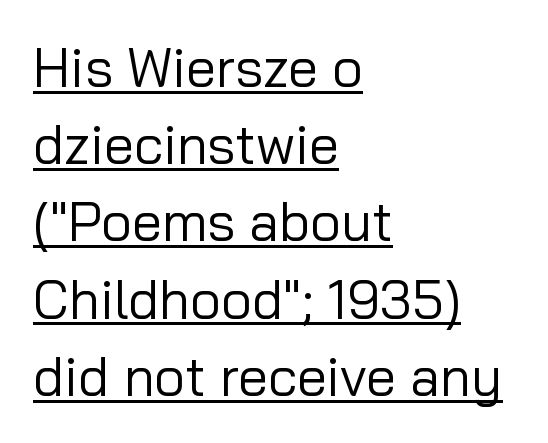
The image shows 54 px regular-weight sans-serif type, upright; set left-aligned, normal line spacing (1.43x), normal letter spacing, underlined; low stroke contrast and a medium x-height.
